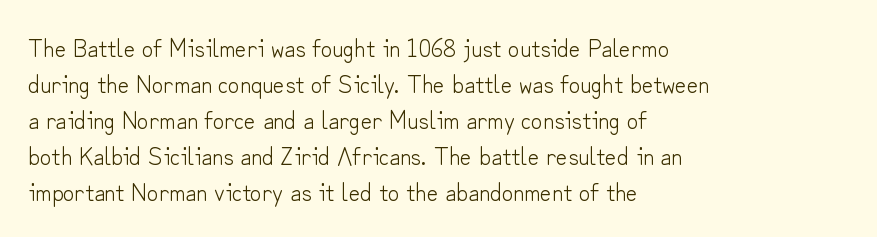
{"italic": "no", "bold": "no", "underline": "no", "align": "left", "line_spacing": "normal", "line_spacing_ratio": 1.44, "letter_spacing": "normal", "letter_spacing_em": 0.0, "glyph_px": 25}
